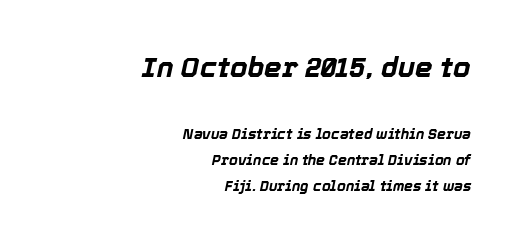
Its strokes are broad and dark, the hallmark of bold type. This sample has the flowing, uneven cadence of proportional lettering. Underline: absent. There is no visible air inserted between adjacent glyphs. Quick note: italic.
